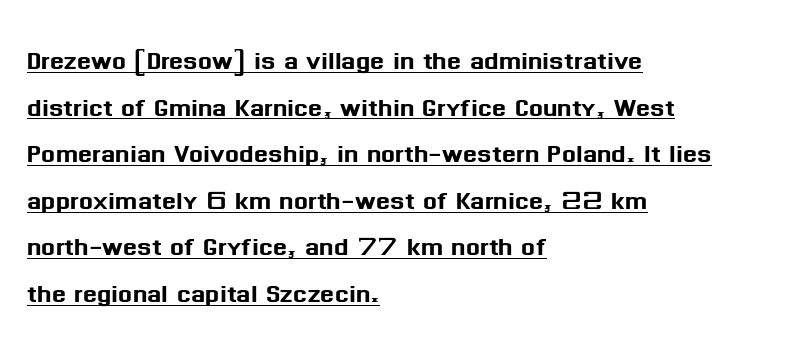
These lines are rendered in a variable-pitch font. Each letter's strokes conclude bluntly, with no projecting serifs. Regarding leading, the lines here are spaced in the standard way. Every stem runs plumb, perpendicular to the baseline. The paragraph shown leans on its left margin.
